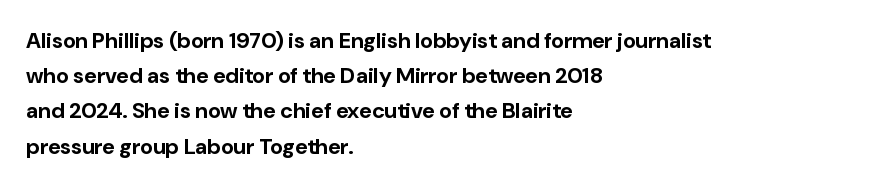
Q: Is the text bold? A: Yes.
Q: Is the text italic (slanted)? A: No, it is upright.
Q: Is the text underlined? A: No.
Q: How is the paragraph aligned? A: Left-aligned.
Q: Is the spacing between letters normal or unusually wide? A: Normal.
Q: Is the spacing between lines tight, normal or loose? A: Normal.
